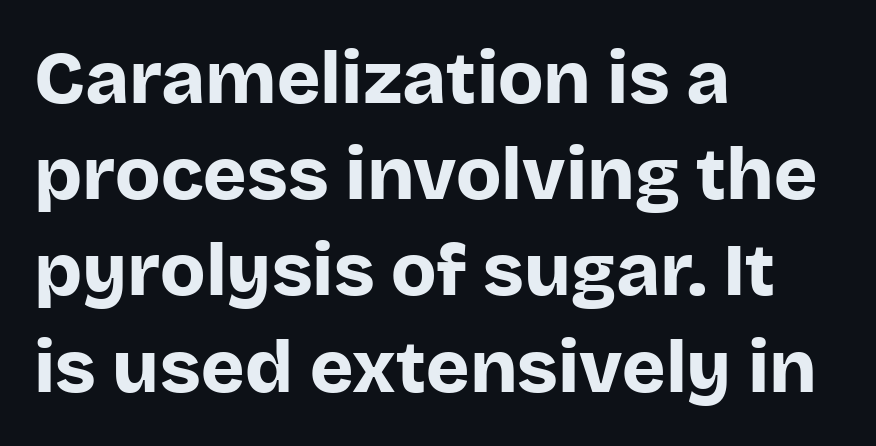
The image shows 74 px bold sans-serif type, upright; set left-aligned, normal line spacing (1.3x), normal letter spacing, not underlined; low stroke contrast and a large x-height.
